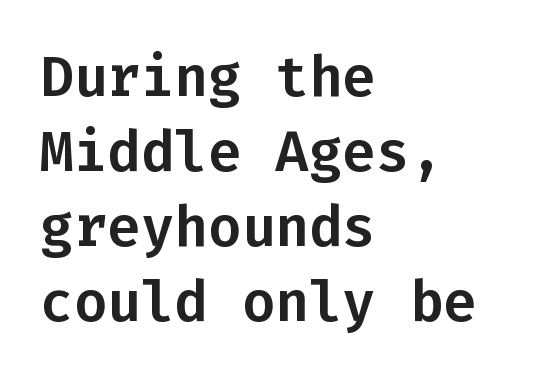
The image shows 56 px sans-serif type, upright, monospaced; set left-aligned, normal line spacing (1.34x), normal letter spacing, not underlined; low stroke contrast and a medium x-height.
